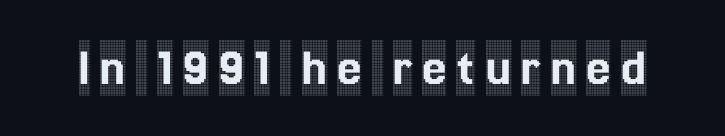
Q: Is the text italic (slanted)? A: No, it is upright.
Q: Is the typeface a serif or a sans-serif typeface? A: Serif.
Q: Is the text underlined? A: No.
Q: Width (condensed, normal, or wide)? A: Condensed.
Q: x-height? A: Large.
Q: Monospaced? A: No.
